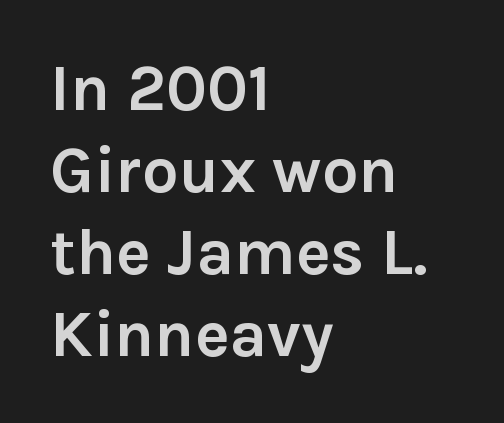
The passage shown is not underscored anywhere. Typographically, this falls in the sans-serif category. Normally led — the rows are evenly, conventionally spaced. Bold? Absolutely — the strokes are thick and heavy.
